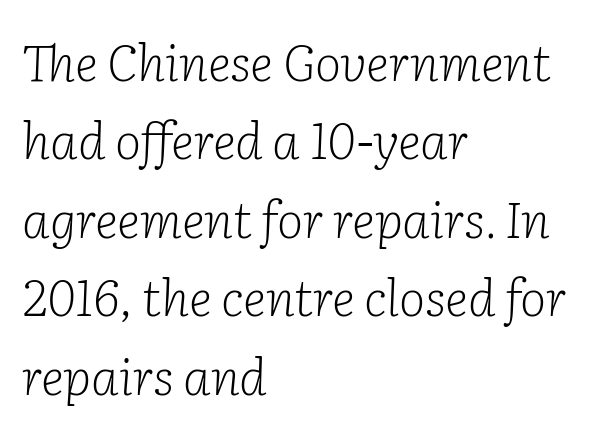
{"serif": "yes", "italic": "yes", "lean": "right", "slant_degrees": 2, "bold": "no", "weight": "light", "width": "normal", "stroke_contrast": "low", "x_height": "medium", "monospaced": "no", "underline": "no", "align": "left", "line_spacing": "normal", "line_spacing_ratio": 1.57, "letter_spacing": "normal", "letter_spacing_em": 0.0, "glyph_px": 50}
